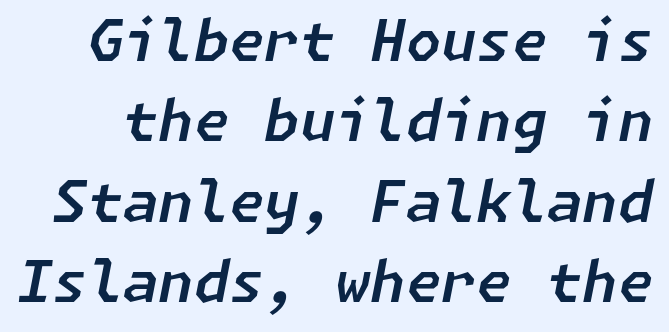
{"italic": "yes", "lean": "right", "slant_degrees": 11, "width": "normal", "stroke_contrast": "low", "x_height": "medium", "underline": "no", "line_spacing": "normal", "line_spacing_ratio": 1.41, "letter_spacing": "normal", "letter_spacing_em": 0.0, "glyph_px": 57}
